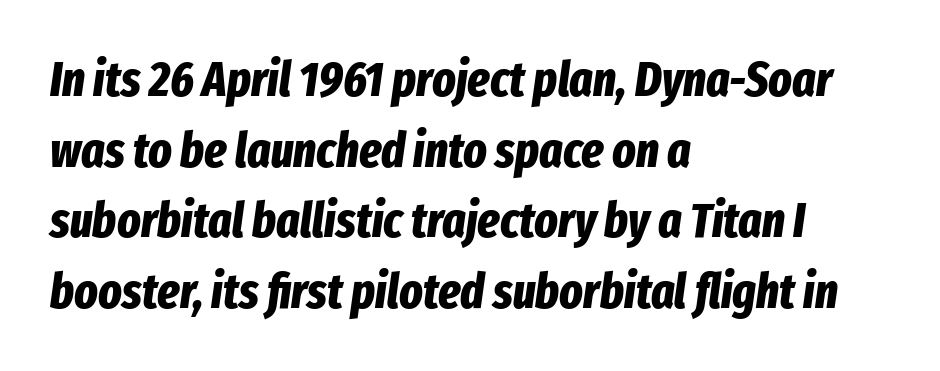
A typesetter would call this proportional, since set widths differ per character. Regular leading. What stands out about the letter spacing? Nothing — it is the standard amount. Descenders are the only things crossing below the line.
